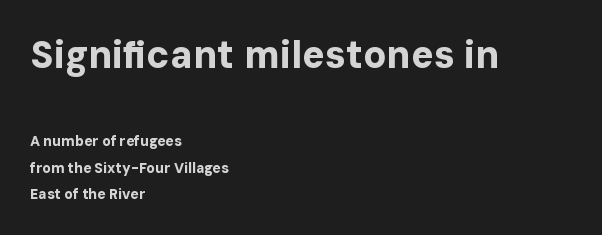
{"serif": "no", "italic": "no", "bold": "yes", "weight": "bold", "width": "normal", "stroke_contrast": "low", "x_height": "medium", "monospaced": "no", "underline": "no", "align": "left", "line_spacing_ratio": 1.89, "letter_spacing": "normal", "letter_spacing_em": 0.0, "larger_block": "first", "size_ratio": 2.71, "glyph_px": 38}
